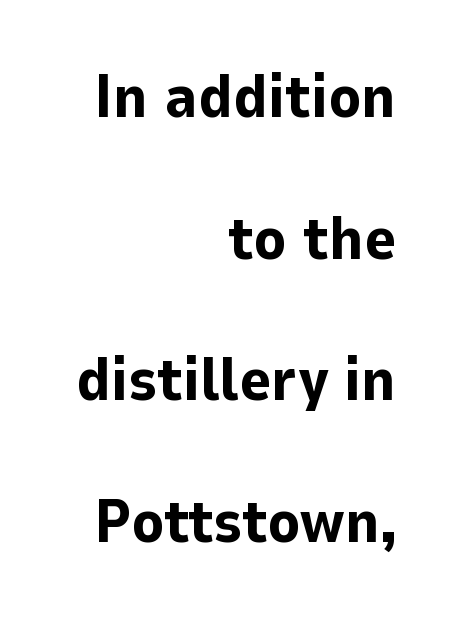
Q: Is the text bold? A: Yes.
Q: Is the text italic (slanted)? A: No, it is upright.
Q: Is the typeface a serif or a sans-serif typeface? A: Sans-serif.
Q: Is the text underlined? A: No.
Q: How is the paragraph aligned? A: Right-aligned.
Q: Is the spacing between letters normal or unusually wide? A: Normal.
Q: Is the spacing between lines tight, normal or loose? A: Loose.
Q: Width (condensed, normal, or wide)? A: Normal.
Q: Stroke contrast? A: Low.
Q: x-height? A: Medium.
Q: Monospaced? A: No.
